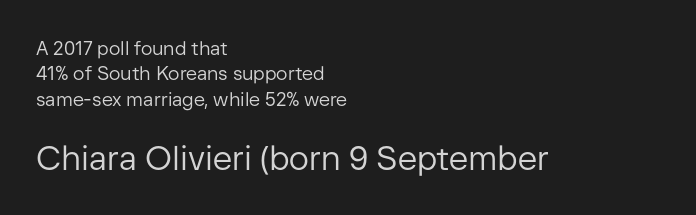
The strip under each line holds only bare page. The characters display no serif detailing; their extremities are plain. The letters advance in unequal steps, a hallmark of proportional type. The leading is moderate, giving the passage an even texture. The lines are quadded left. The typography opts for an upright posture over an oblique one.
